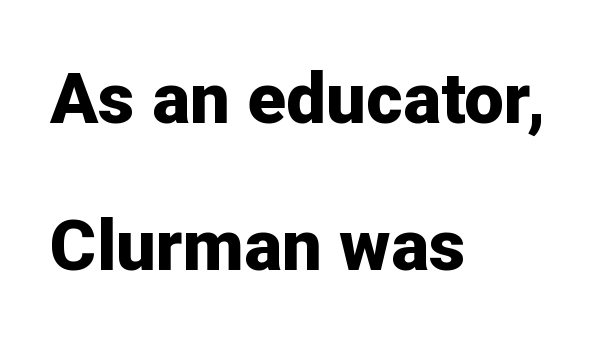
{"serif": "no", "italic": "no", "bold": "yes", "weight": "bold", "width": "normal", "stroke_contrast": "low", "x_height": "medium", "monospaced": "no", "underline": "no", "align": "left", "line_spacing": "loose", "line_spacing_ratio": 2.07, "letter_spacing": "normal", "letter_spacing_em": 0.0, "glyph_px": 71}
